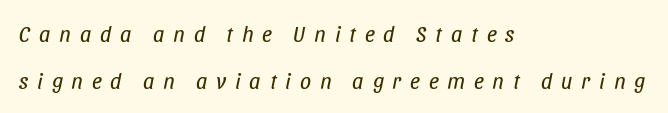
Letter spacing: wide. The typography opts for an oblique posture over an upright one. Descenders hang freely into open space. The font sits on the lighter half of the weight spectrum, regular included.
